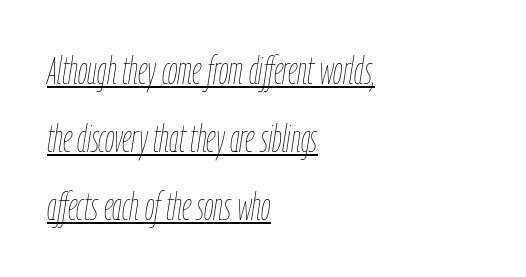
The image shows 38 px thin, condensed type, italic (leaning right); set left-aligned, line spacing 1.79x, normal letter spacing, underlined; low stroke contrast and a medium x-height.
